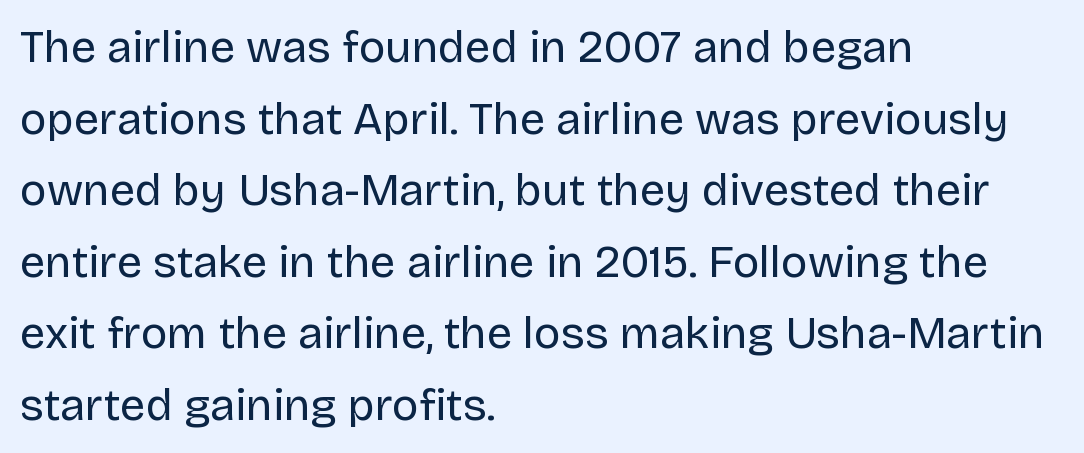
Type style note: lacks serifs. Students, note that the glyphs here touch the page at normal intervals. Bold? No — there's no thickening of the strokes. Each new line begins a customary step beneath the previous one. Varying glyph widths throughout — classic text-font behaviour.
